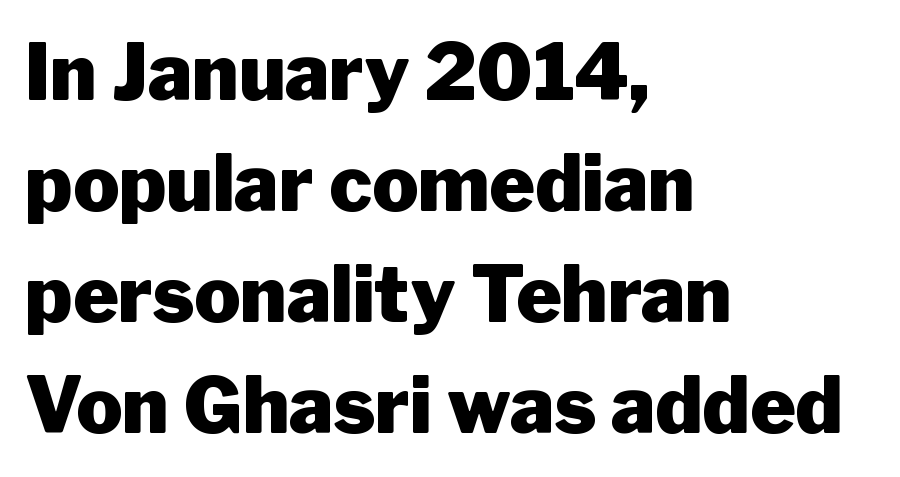
{"serif": "no", "italic": "no", "bold": "yes", "weight": "heavy", "width": "normal", "stroke_contrast": "low", "x_height": "medium", "monospaced": "no", "underline": "no", "align": "left", "line_spacing": "normal", "line_spacing_ratio": 1.44, "letter_spacing": "normal", "letter_spacing_em": 0.0, "glyph_px": 77}
